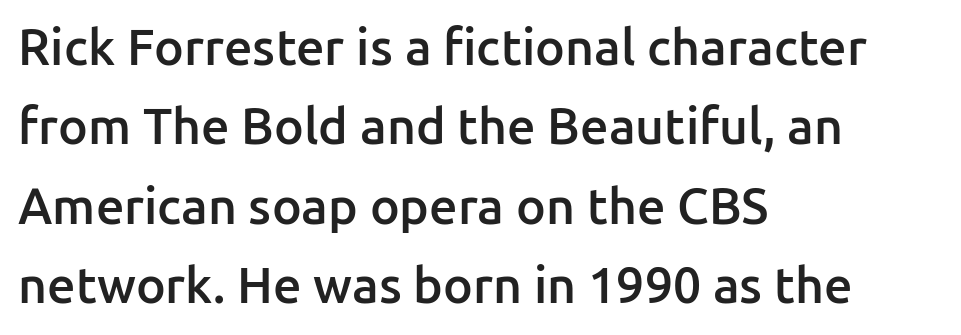
The face used here is proportionally spaced, like ordinary book or web type. The rendering uses a moderate line-height, typical for paragraphs. Glance below the letters and you will spot only blank space. Each letter's strokes conclude bluntly, with no projecting serifs. The face used here is rendered with its standard letterfit. The axis of the letterforms is exactly vertical.
